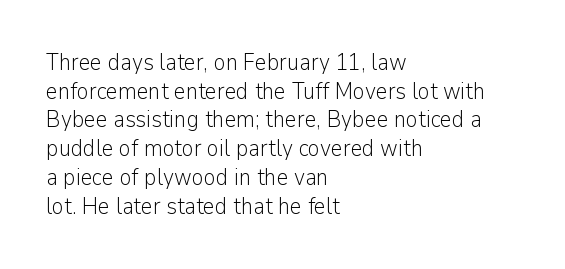
The image shows 23 px text type, upright; set left-aligned, normal line spacing (1.25x), normal letter spacing, not underlined.
